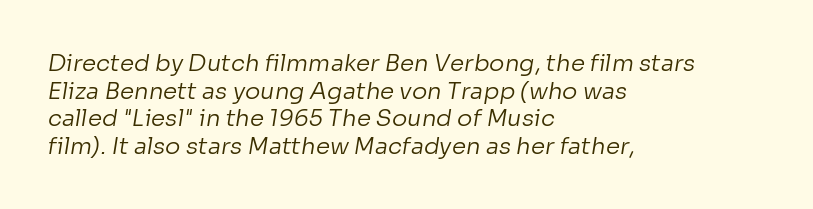
{"bold": "no", "underline": "no", "align": "left", "line_spacing_ratio": 1.2, "letter_spacing": "normal", "letter_spacing_em": 0.0, "glyph_px": 23}
